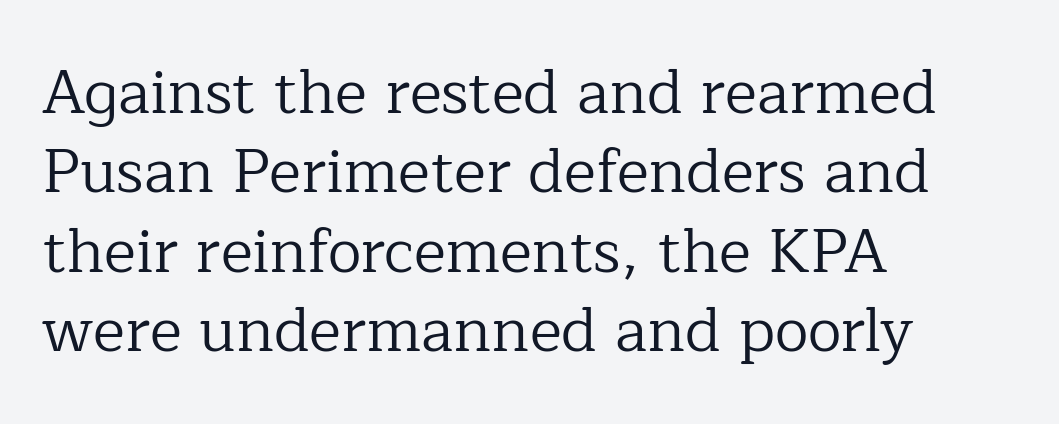
The image shows 61 px regular-weight serif type, upright; set left-aligned, normal line spacing (1.3x), normal letter spacing, not underlined; low stroke contrast and a medium x-height.
